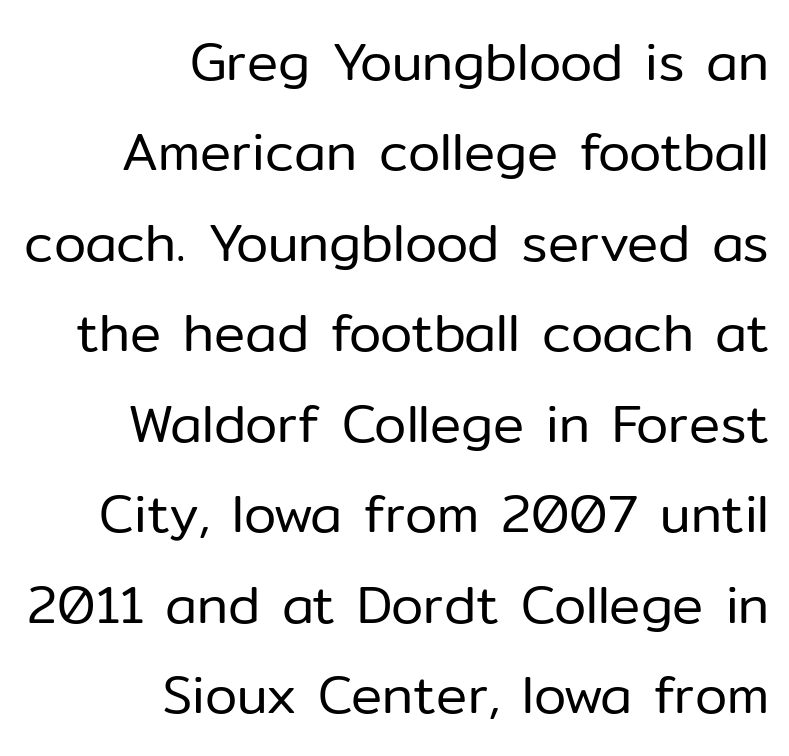
The foot of each line stays bare and open. No letter is thick-stroked: the sample isn't bold. Characters follow at the spacing the type designer built in. The paragraph shown leans on its right margin. Grotesque or geometric, the face here clearly has no serifs.
